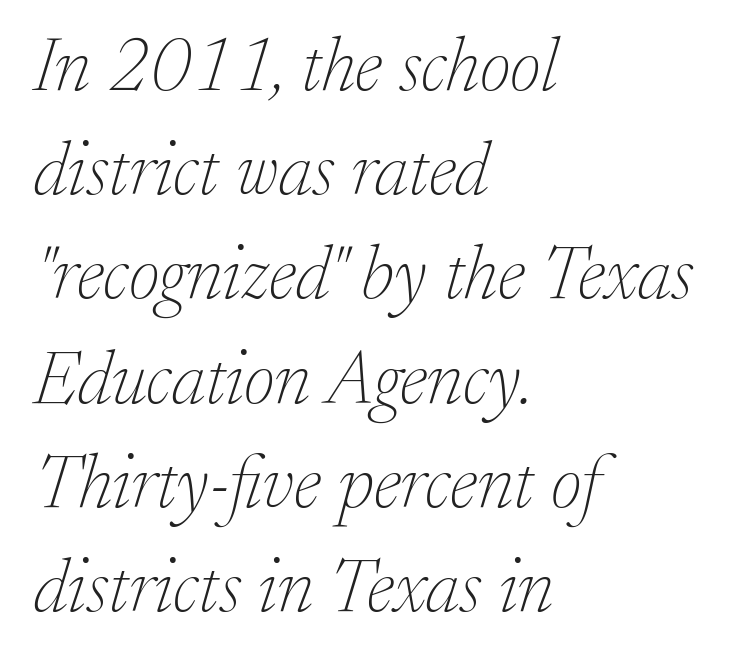
Stem width sits at or under what a default text font uses. Type style note: has serifs. Character widths vary here, with narrow letters taking less room than wide ones. The glyphs look as if they've been sheared to an angle. The baseline area is clear.
